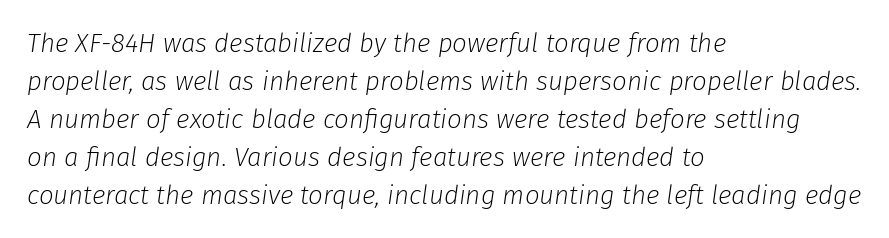
Q: Is the text bold? A: No.
Q: Is the text italic (slanted)? A: Yes, it leans right by about 8 degrees.
Q: Is the text underlined? A: No.
Q: How is the paragraph aligned? A: Left-aligned.
Q: Is the spacing between letters normal or unusually wide? A: Normal.
Q: Is the spacing between lines tight, normal or loose? A: Normal.
